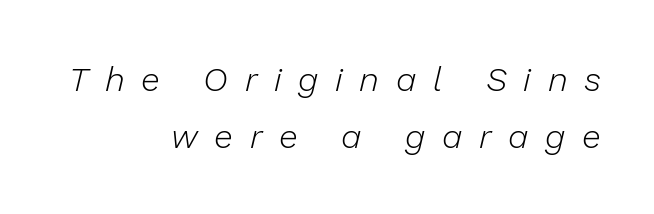
The vertical gap from one line to the next is medium. Stroke mass is kept to a normal reading level or below. Nobody drew a line under any word here. Characters follow at a spacing far wider than the type designer built in.
